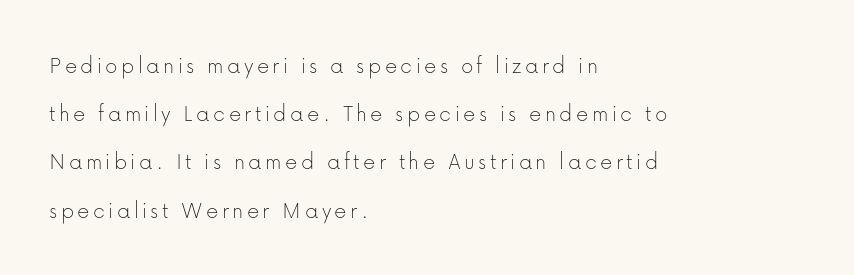
The image shows 24 px text type, upright; set left-aligned, loose line spacing (2.01x), not underlined.
